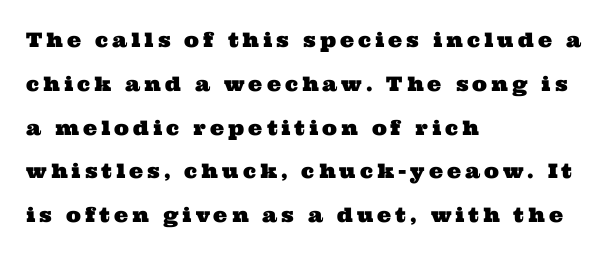
Teacher's note: observe the even left margin — that is flush-left alignment. Just letters on the line, the space beneath them empty. Summary of vertical rhythm: relaxed, with wide interline spacing. A typesetter would call this heavily tracked-out type.
